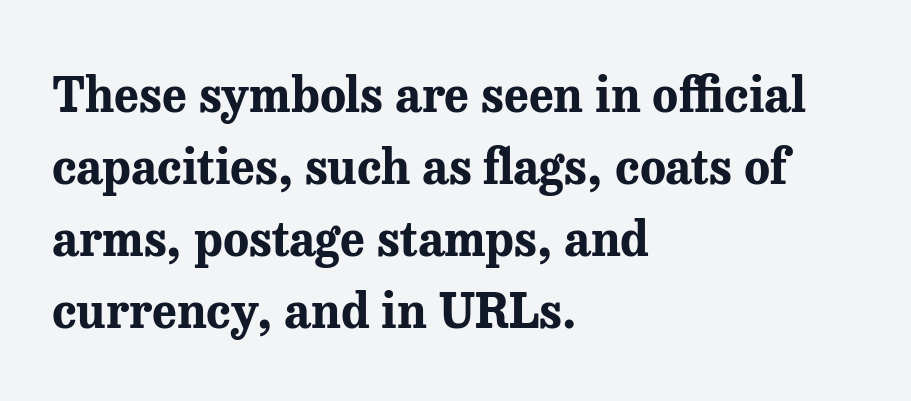
The image shows 48 px bold serif type, upright; set left-aligned, normal line spacing (1.5x), normal letter spacing, not underlined; medium stroke contrast and a medium x-height.
